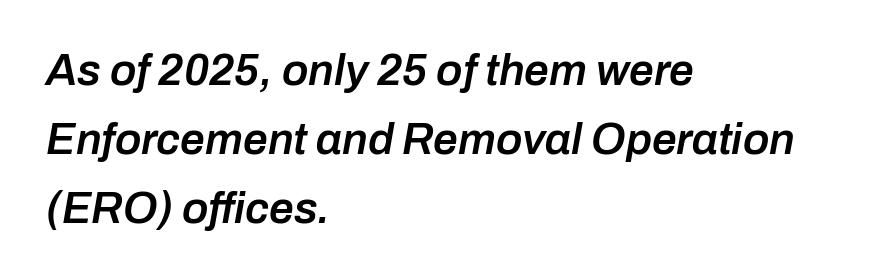
{"italic": "yes", "lean": "right", "slant_degrees": 10, "bold": "semi", "weight": "semibold", "width": "normal", "stroke_contrast": "low", "x_height": "medium", "monospaced": "no", "underline": "no", "align": "left", "line_spacing": "normal", "line_spacing_ratio": 1.57, "letter_spacing": "normal", "letter_spacing_em": 0.0, "glyph_px": 44}
